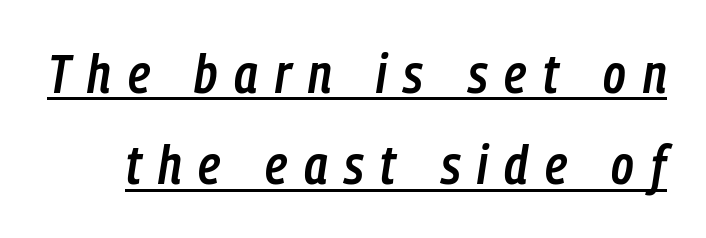
Q: Is the text bold? A: Semi-bold.
Q: Is the text italic (slanted)? A: Yes, it leans right by about 9 degrees.
Q: Is the text underlined? A: Yes.
Q: Is the spacing between letters normal or unusually wide? A: Unusually wide.
Q: Is the spacing between lines tight, normal or loose? A: Normal.
Q: Width (condensed, normal, or wide)? A: Condensed.
Q: Stroke contrast? A: Low.
Q: x-height? A: Medium.
Q: Monospaced? A: No.
